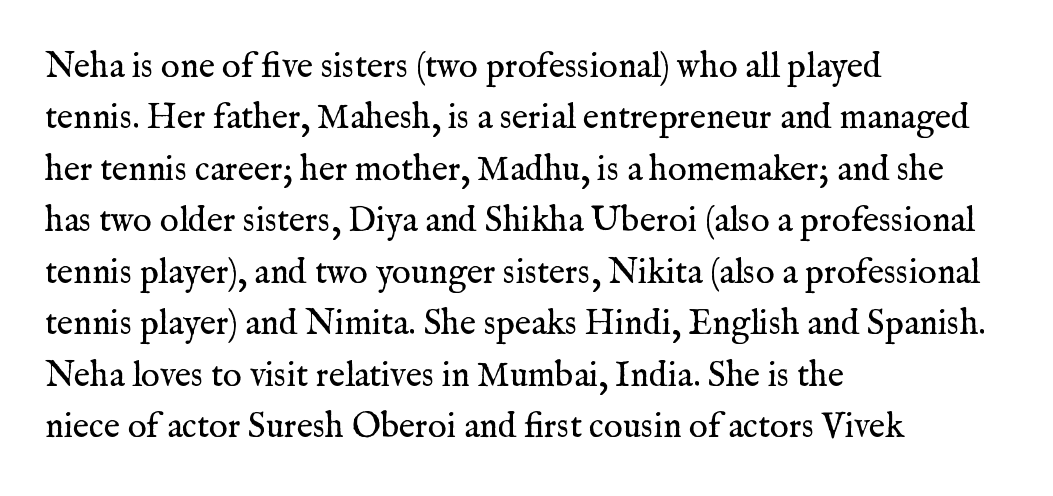
{"serif": "yes", "italic": "no", "bold": "no", "weight": "regular", "width": "normal", "stroke_contrast": "medium", "x_height": "medium", "monospaced": "no", "underline": "no", "align": "left", "line_spacing": "normal", "line_spacing_ratio": 1.47, "letter_spacing": "normal", "letter_spacing_em": 0.0, "glyph_px": 35}
